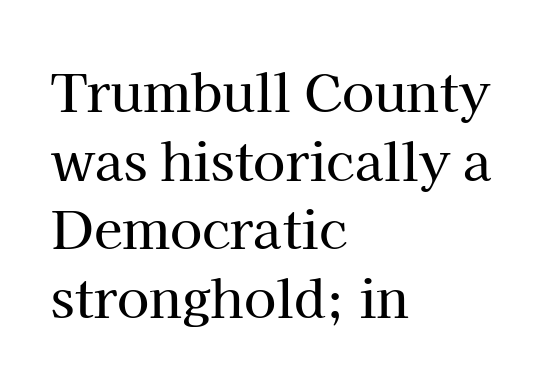
{"serif": "yes", "italic": "no", "width": "normal", "stroke_contrast": "high", "x_height": "medium", "monospaced": "no", "underline": "no", "align": "left", "line_spacing": "normal", "line_spacing_ratio": 1.32, "letter_spacing": "normal", "letter_spacing_em": 0.0, "glyph_px": 52}
